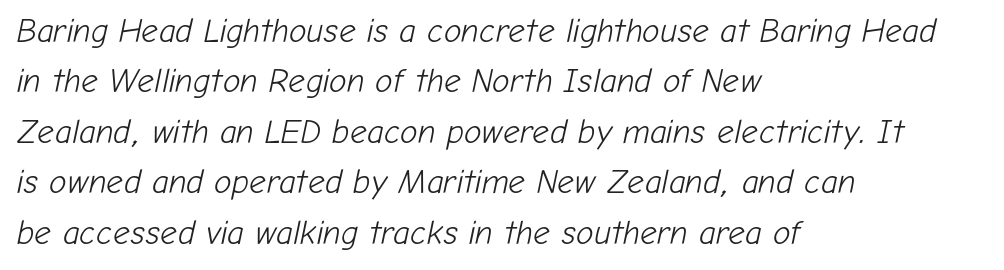
The image shows 33 px light type, italic (leaning right); set left-aligned, normal line spacing (1.53x), normal letter spacing, not underlined; low stroke contrast and a medium x-height.
